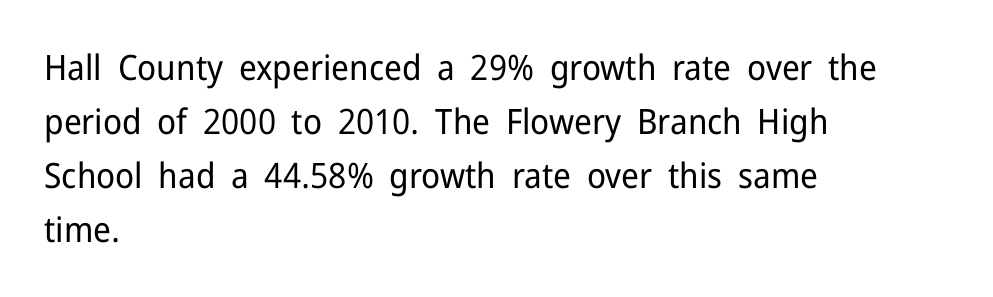
The glyphs are unaccompanied by any horizontal stroke below them. Regarding serifs, this sample does without them. The designer left line spacing at the default. What stands out about the letter spacing? Nothing — it is the standard amount. Each letter keeps its own natural width here, so spacing adapts to shape. These lines stack with their left ends in a neat column.
